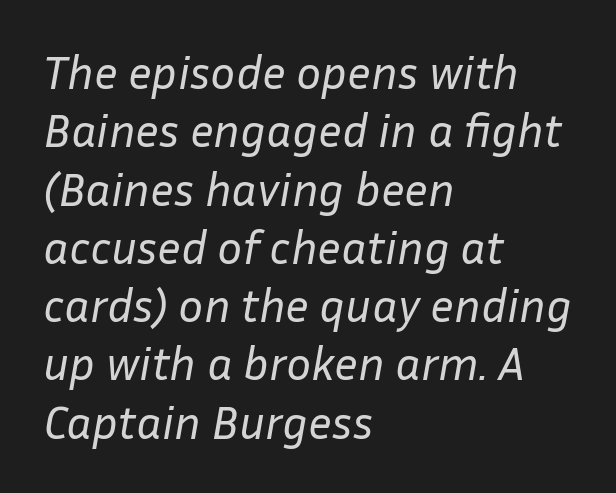
{"italic": "yes", "lean": "right", "slant_degrees": 10, "bold": "no", "weight": "regular", "width": "normal", "stroke_contrast": "low", "x_height": "medium", "monospaced": "no", "underline": "no", "align": "left", "line_spacing_ratio": 1.24, "letter_spacing": "normal", "letter_spacing_em": 0.0, "glyph_px": 47}
